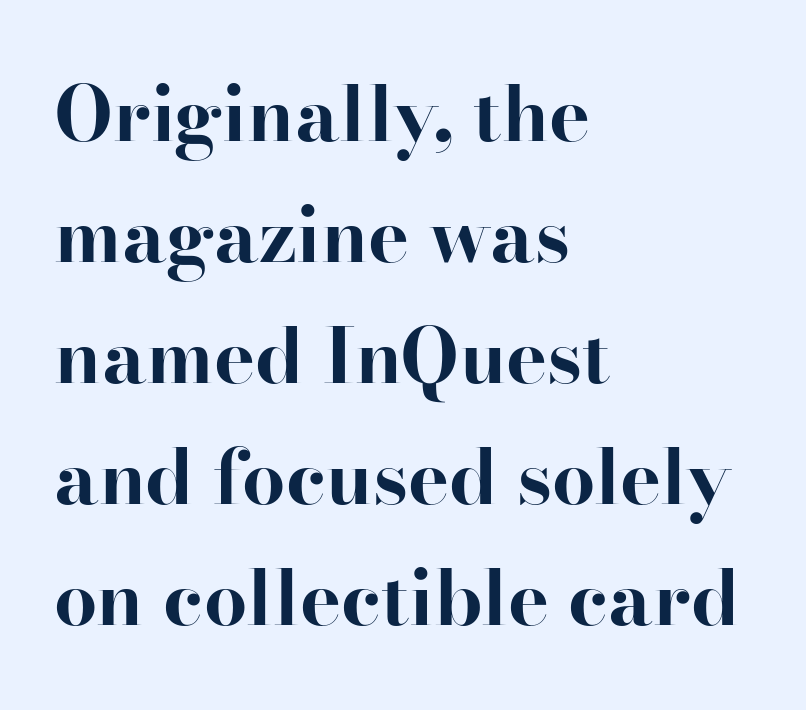
Q: Is the text bold? A: Yes.
Q: Is the text italic (slanted)? A: No, it is upright.
Q: Is the typeface a serif or a sans-serif typeface? A: Serif.
Q: Is the text underlined? A: No.
Q: How is the paragraph aligned? A: Left-aligned.
Q: Is the spacing between letters normal or unusually wide? A: Normal.
Q: Is the spacing between lines tight, normal or loose? A: Normal.
Q: Width (condensed, normal, or wide)? A: Normal.
Q: Stroke contrast? A: High.
Q: x-height? A: Small.
Q: Monospaced? A: No.
